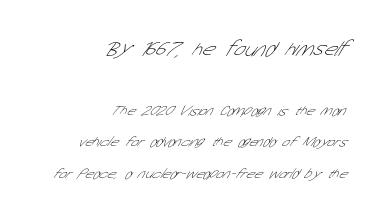
Q: Is the text bold? A: No.
Q: Is the text underlined? A: No.
Q: How is the paragraph aligned? A: Right-aligned.
Q: Is the spacing between letters normal or unusually wide? A: Normal.
Q: Is the spacing between lines tight, normal or loose? A: Loose.
Q: Which block of text is set in a larger size, the first (top) or the second (bottom)? A: The first (top) one.
